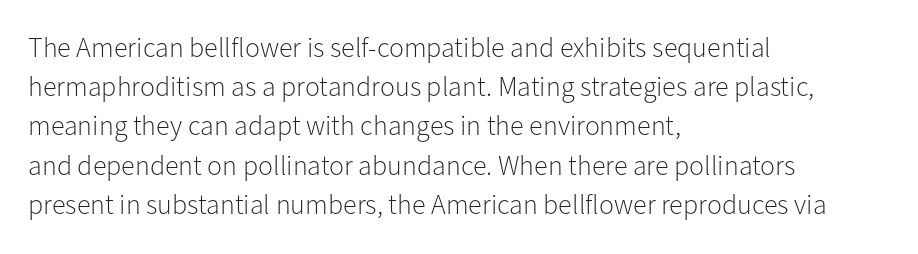
The characters display no serif detailing; their extremities are plain. Quick note: underline off. No italicization has been applied; the sample stays upright. The block of text has a typical density, with ordinary space between rows. The characters are drawn with everyday or finer stroke widths. Nobody touched the tracking dial on this one.
